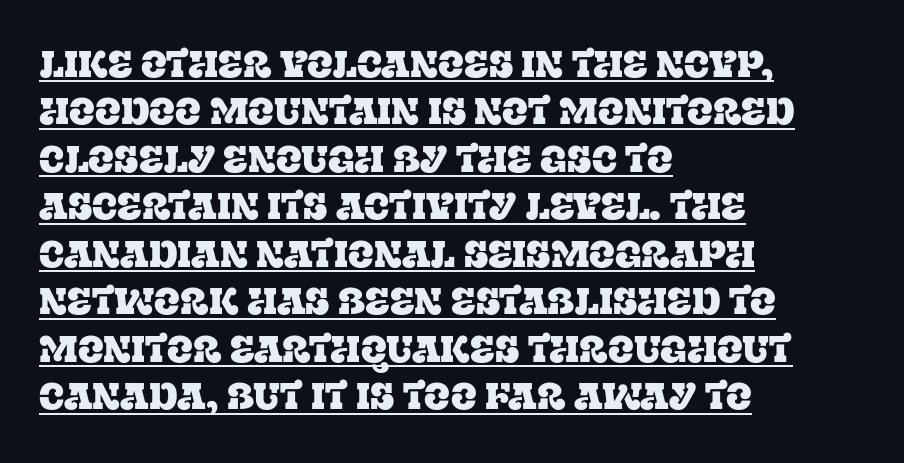
{"serif": "yes", "italic": "no", "width": "normal", "stroke_contrast": "low", "x_height": "large", "monospaced": "no", "underline": "yes", "align": "left", "line_spacing": "normal", "line_spacing_ratio": 1.25, "letter_spacing": "normal", "letter_spacing_em": 0.0, "glyph_px": 38}
